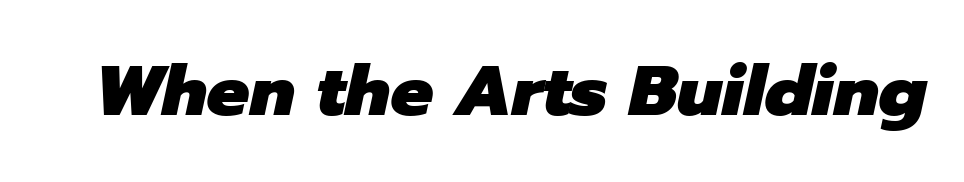
{"italic": "yes", "lean": "right", "slant_degrees": 12, "bold": "yes", "weight": "heavy", "width": "normal", "stroke_contrast": "low", "x_height": "medium", "monospaced": "no", "underline": "no", "letter_spacing": "normal", "letter_spacing_em": 0.0, "glyph_px": 71}
